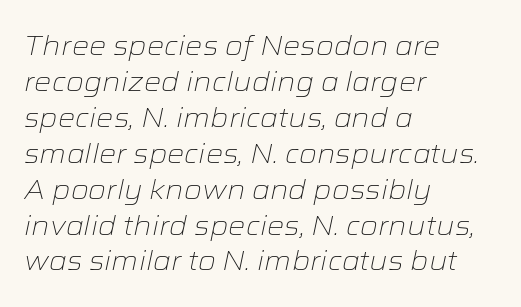
The face used here is rendered with its standard letterfit. Think standard paragraph weight, or any step lighter than that. The lines sit at an ordinary, default distance from one another. This sample is left-justified, so line endings fall wherever the words run out. The specimen omits any rule beneath the text block's lines. The letters are slanted; this is an italic face.
